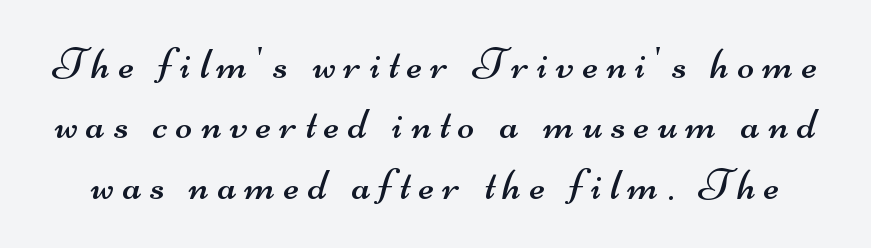
The image shows 45 px regular-weight, wide sans-serif type; set normal line spacing (1.34x), not underlined; medium stroke contrast and a small x-height.
